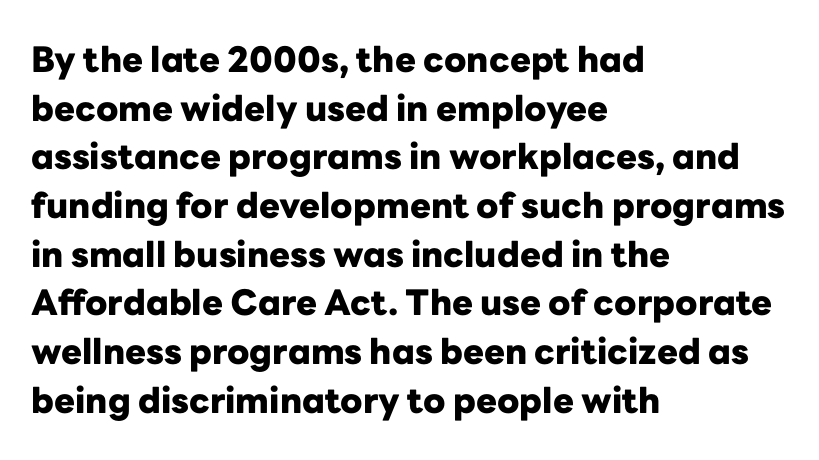
Q: Is the text bold? A: Yes.
Q: Is the text italic (slanted)? A: No, it is upright.
Q: Is the typeface a serif or a sans-serif typeface? A: Sans-serif.
Q: Is the text underlined? A: No.
Q: How is the paragraph aligned? A: Left-aligned.
Q: Is the spacing between letters normal or unusually wide? A: Normal.
Q: Is the spacing between lines tight, normal or loose? A: Normal.
Q: Width (condensed, normal, or wide)? A: Normal.
Q: Stroke contrast? A: Low.
Q: x-height? A: Medium.
Q: Monospaced? A: No.
